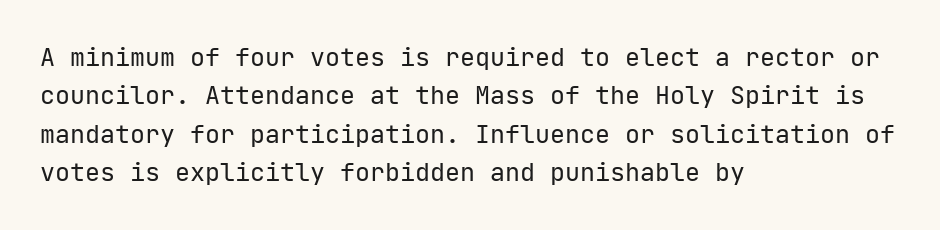
Q: Is the text bold? A: No.
Q: Is the text italic (slanted)? A: No, it is upright.
Q: Is the text underlined? A: No.
Q: How is the paragraph aligned? A: Left-aligned.
Q: Is the spacing between letters normal or unusually wide? A: Normal.
Q: Is the spacing between lines tight, normal or loose? A: Normal.
